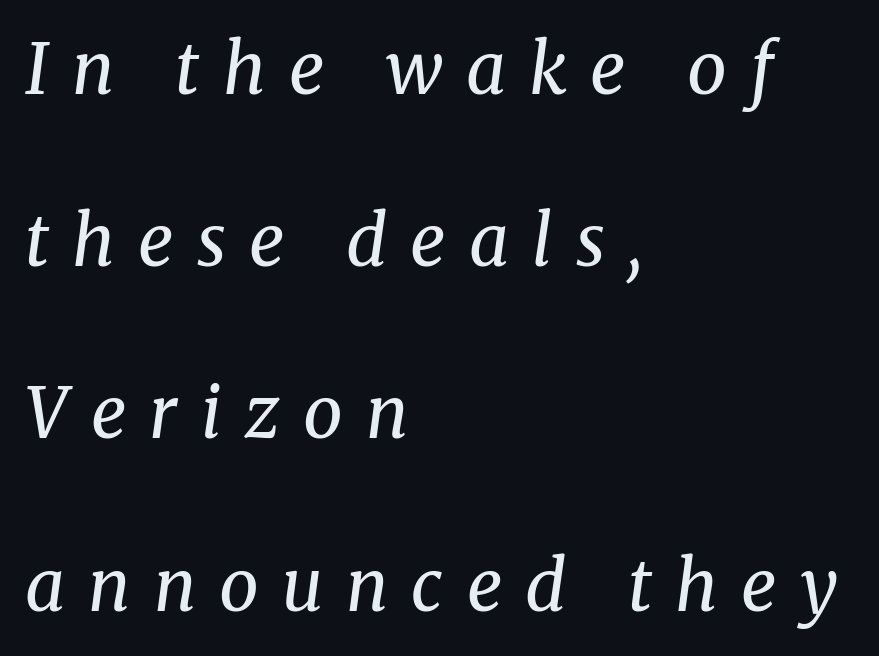
The image shows 70 px regular-weight serif type, italic (leaning right); set left-aligned, loose line spacing (2.46x), unusually wide letter spacing (+0.33 em), not underlined; medium stroke contrast and a medium x-height.
